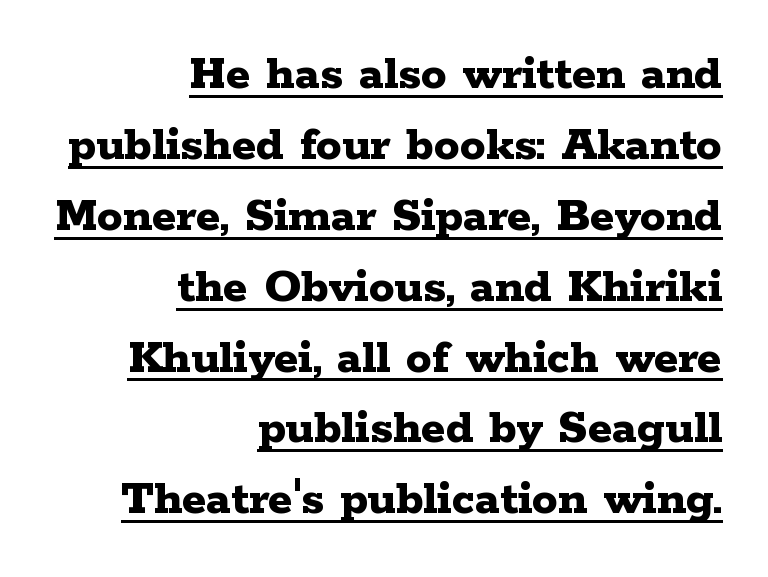
Q: Is the text bold? A: Yes.
Q: Is the text italic (slanted)? A: No, it is upright.
Q: Is the typeface a serif or a sans-serif typeface? A: Serif.
Q: Is the text underlined? A: Yes.
Q: How is the paragraph aligned? A: Right-aligned.
Q: Is the spacing between letters normal or unusually wide? A: Normal.
Q: Is the spacing between lines tight, normal or loose? A: Normal.
Q: Width (condensed, normal, or wide)? A: Wide.
Q: Stroke contrast? A: Low.
Q: x-height? A: Medium.
Q: Monospaced? A: No.
